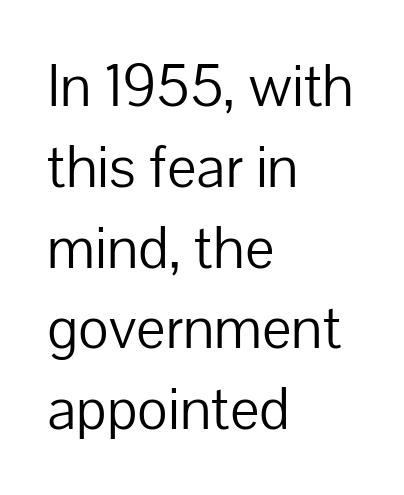
The string is rendered with underlining switched off. Glyph-to-glyph distance matches everyday printed text. Note the varied advance widths — an 'i' is clearly narrower than an 'm'. One-word summary of the alignment: left.
